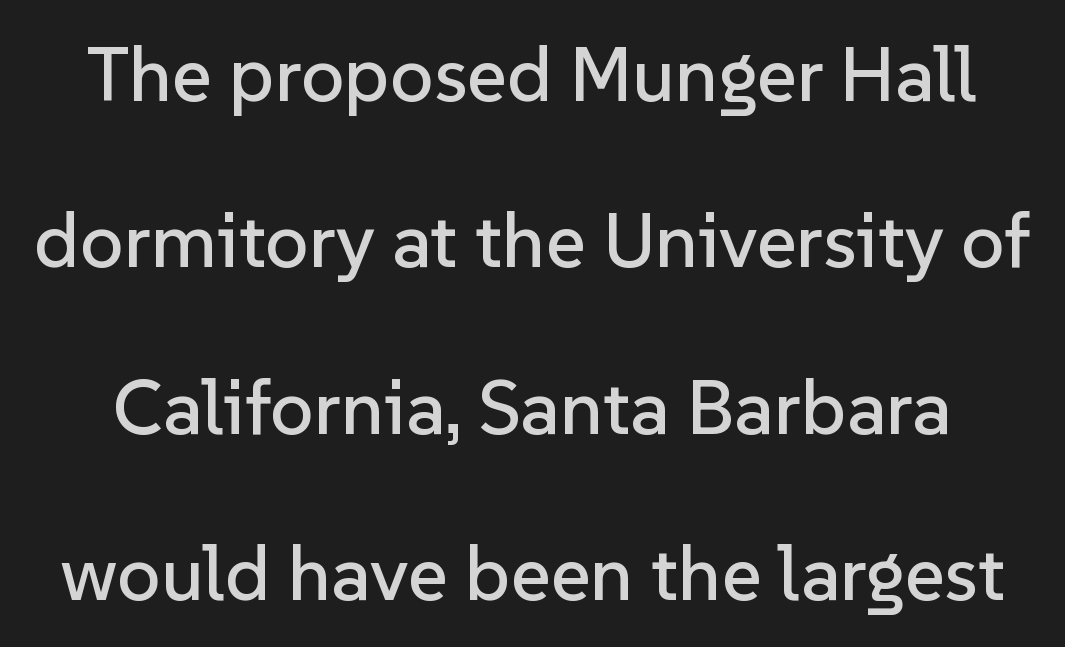
{"serif": "no", "italic": "no", "width": "normal", "stroke_contrast": "low", "x_height": "medium", "monospaced": "no", "underline": "no", "line_spacing": "loose", "line_spacing_ratio": 2.16, "letter_spacing": "normal", "letter_spacing_em": 0.0, "glyph_px": 77}
